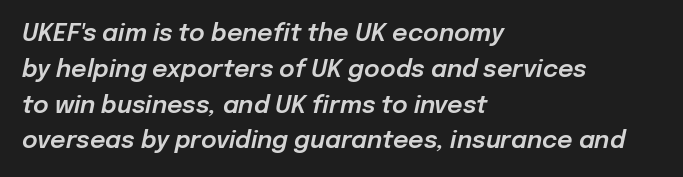
{"italic": "yes", "lean": "right", "slant_degrees": 12, "underline": "no", "align": "left", "line_spacing": "normal", "line_spacing_ratio": 1.49, "letter_spacing": "normal", "letter_spacing_em": 0.0, "glyph_px": 24}
